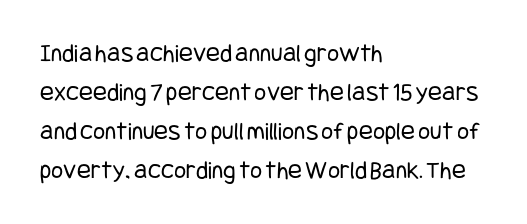
{"italic": "no", "bold": "no", "underline": "no", "align": "left", "line_spacing": "normal", "line_spacing_ratio": 1.5, "letter_spacing": "normal", "letter_spacing_em": 0.0, "glyph_px": 26}
